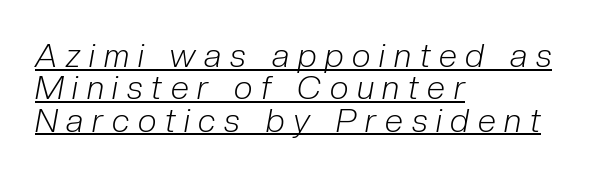
The image shows 33 px light, condensed type, italic (leaning right); set left-aligned, tight line spacing (0.98x), unusually wide letter spacing (+0.27 em), underlined; low stroke contrast and a medium x-height.
